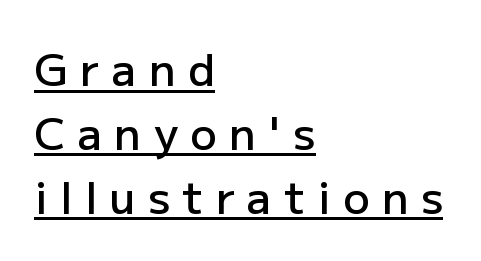
Look at the tracking — it's clearly loosened, letters drifting apart. A rule runs beneath these lines of type. Stroke terminals: plain, sans-serif. Does the leading feel generous? No, just average. Spacing verdict: proportional, widths tailored to each character.
